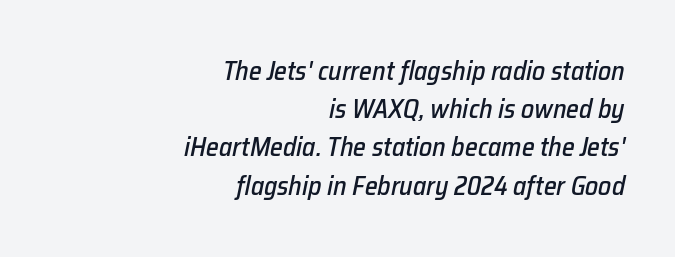
{"italic": "yes", "lean": "right", "slant_degrees": 12, "underline": "no", "align": "right", "line_spacing": "normal", "line_spacing_ratio": 1.47, "letter_spacing": "normal", "letter_spacing_em": 0.0, "glyph_px": 26}
